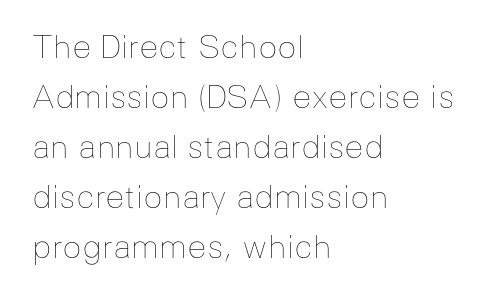
Q: Is the text bold? A: No.
Q: Is the text italic (slanted)? A: No, it is upright.
Q: Is the text underlined? A: No.
Q: How is the paragraph aligned? A: Left-aligned.
Q: Is the spacing between letters normal or unusually wide? A: Normal.
Q: Is the spacing between lines tight, normal or loose? A: Normal.
Q: Width (condensed, normal, or wide)? A: Normal.
Q: Stroke contrast? A: Low.
Q: x-height? A: Medium.
Q: Monospaced? A: No.
